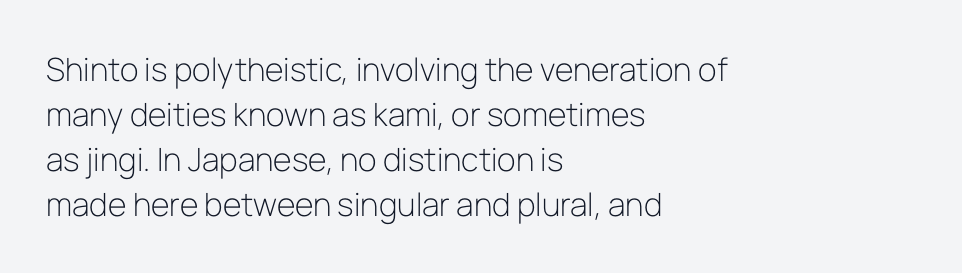
Q: Is the text bold? A: No.
Q: Is the text italic (slanted)? A: No, it is upright.
Q: Is the typeface a serif or a sans-serif typeface? A: Sans-serif.
Q: Is the text underlined? A: No.
Q: How is the paragraph aligned? A: Left-aligned.
Q: Is the spacing between letters normal or unusually wide? A: Normal.
Q: Is the spacing between lines tight, normal or loose? A: Normal.
Q: Width (condensed, normal, or wide)? A: Normal.
Q: Stroke contrast? A: Low.
Q: x-height? A: Medium.
Q: Monospaced? A: No.
